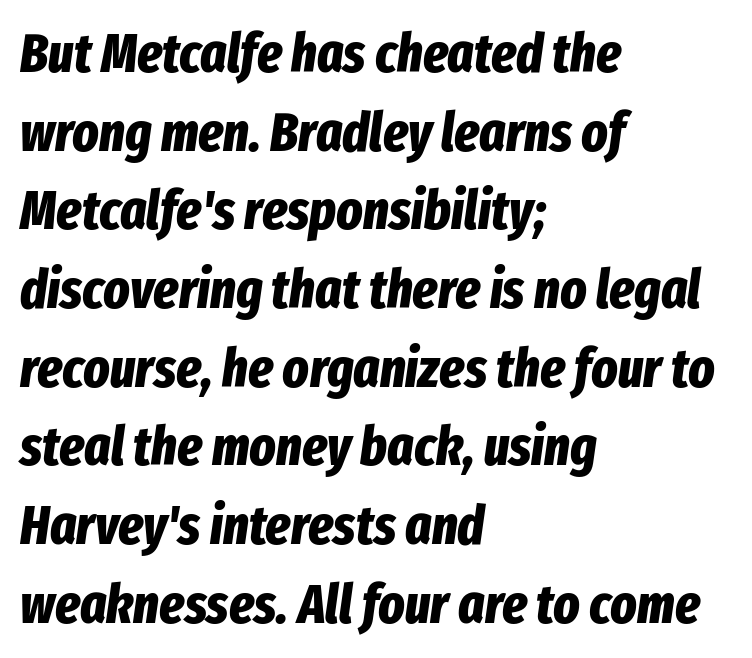
Heavy, bold letterforms. Reading down the column, the eye jumps a familiar distance to each next line. Unmarked baselines from the first word to the last. An italicized treatment has been applied to the whole sample. Nobody touched the tracking dial on this one. Looks like regular typesetting: each glyph gets only the width it needs.
